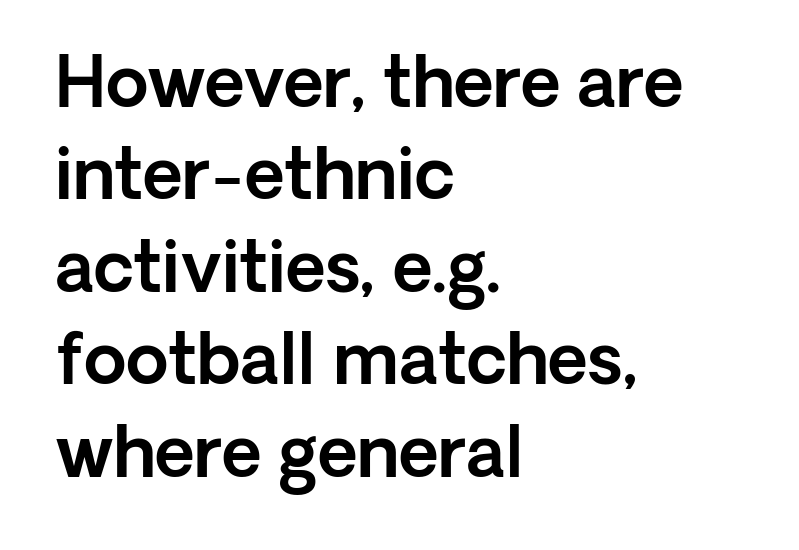
Q: Is the text italic (slanted)? A: No, it is upright.
Q: Is the typeface a serif or a sans-serif typeface? A: Sans-serif.
Q: Is the text underlined? A: No.
Q: How is the paragraph aligned? A: Left-aligned.
Q: Is the spacing between letters normal or unusually wide? A: Normal.
Q: Is the spacing between lines tight, normal or loose? A: Normal.
Q: Width (condensed, normal, or wide)? A: Normal.
Q: x-height? A: Medium.
Q: Monospaced? A: No.
